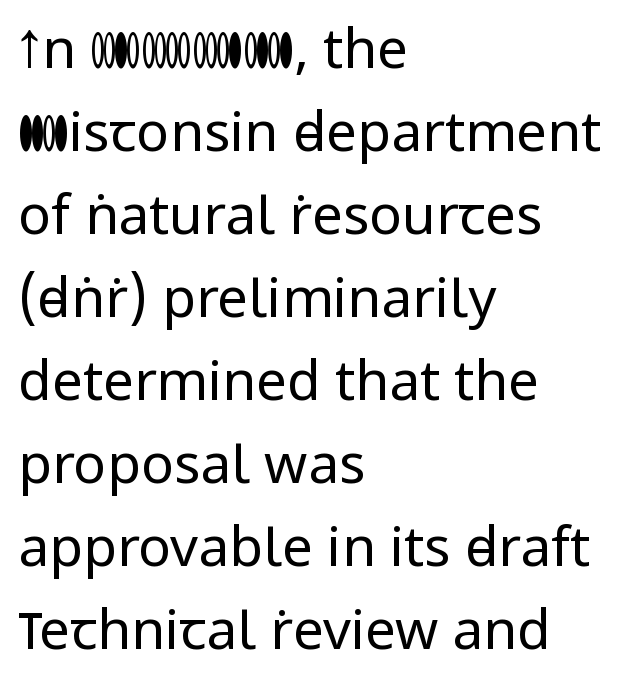
Honestly, the letter spacing is just normal — you wouldn't notice it. What kind of face is this? One without serifs — a sans. Ascenders rise straight up at ninety degrees. Is the block centered? No — it sits flush against the left margin. Words float on clear page, feet unadorned. No letter is thick-stroked: the sample isn't bold.
